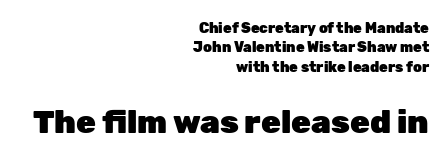
In terms of weight, the rendering is a true, heavy bold. Character size in the trailing block exceeds that of the leading block. Is this a fixed-width face? No — the glyphs have proportional, varying widths. Is there much room between lines? A standard amount, neither cramped nor airy.
